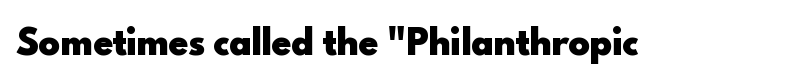
The image shows 33 px heavy sans-serif type, upright; set normal letter spacing, not underlined; a small x-height.
